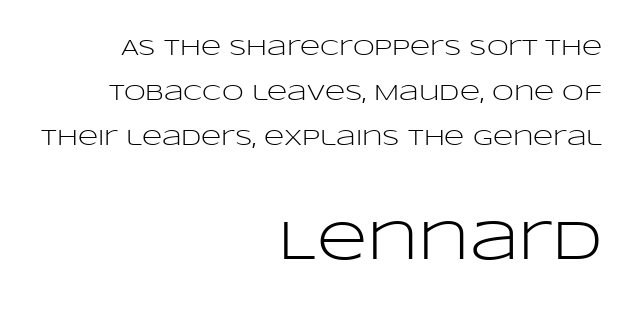
Q: Is the text bold? A: No.
Q: Is the text italic (slanted)? A: No, it is upright.
Q: Is the typeface a serif or a sans-serif typeface? A: Sans-serif.
Q: Is the text underlined? A: No.
Q: How is the paragraph aligned? A: Right-aligned.
Q: Is the spacing between letters normal or unusually wide? A: Normal.
Q: Is the spacing between lines tight, normal or loose? A: Loose.
Q: Which block of text is set in a larger size, the first (top) or the second (bottom)? A: The second (bottom) one.
Q: Width (condensed, normal, or wide)? A: Wide.
Q: Stroke contrast? A: Low.
Q: x-height? A: Large.
Q: Monospaced? A: No.
